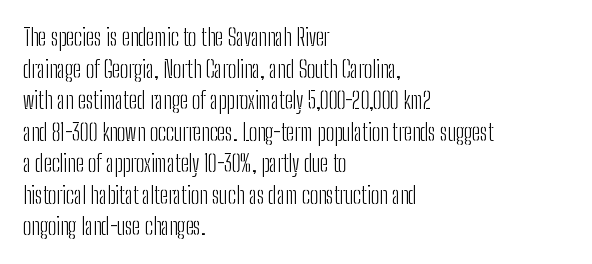
The strokes are not fattened; the text isn't bold. Beneath every word, the page is bare. Every row of glyphs begins at an identical x-position on the left. In terms of posture, this sample is upright.
